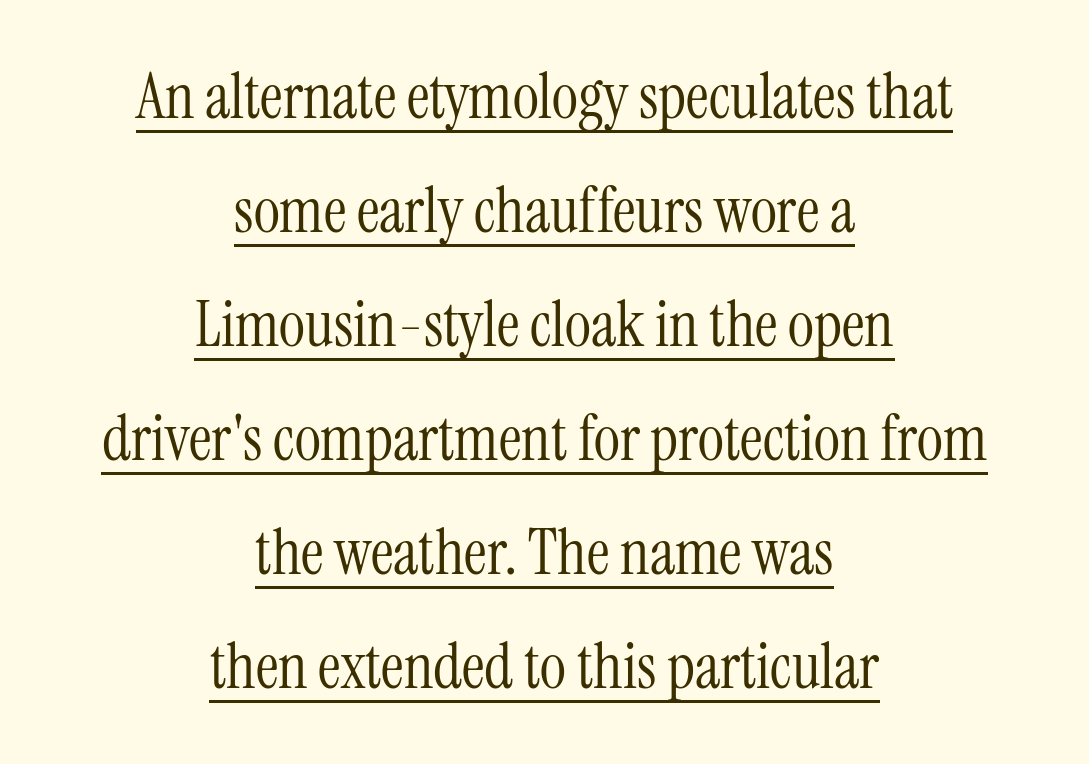
Honestly, the underline is the first thing you notice here. Ascenders rise straight up at ninety degrees. The compositor balanced each line on the midline. The gaps between neighbouring characters are ordinary and unremarkable. Is the stroke heavy? The answer is a plain regular-or-lighter. Proportional: the letters do not fall into vertical columns.
